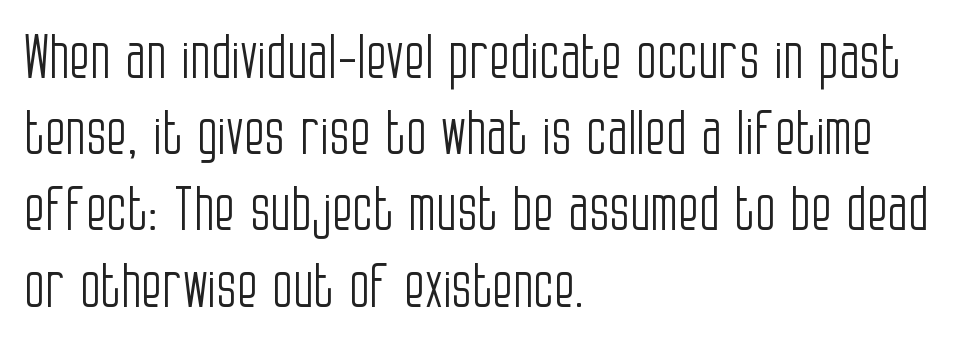
The image shows 60 px light, condensed sans-serif type, upright; set left-aligned, normal line spacing (1.27x), normal letter spacing, not underlined; low stroke contrast and a large x-height.
